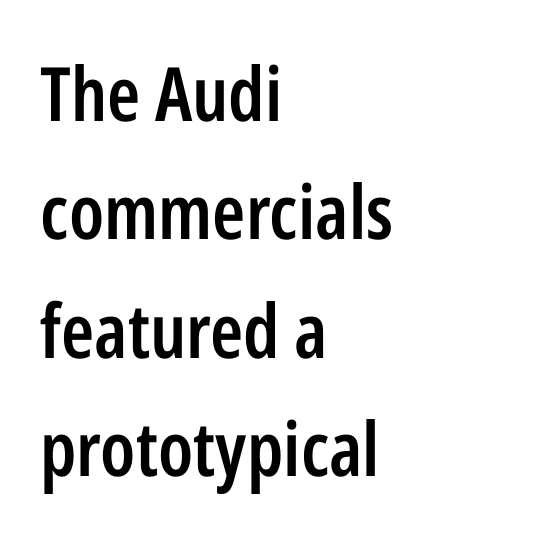
{"serif": "no", "italic": "no", "bold": "semi", "weight": "semibold", "width": "condensed", "stroke_contrast": "low", "x_height": "medium", "monospaced": "no", "underline": "no", "align": "left", "line_spacing": "normal", "line_spacing_ratio": 1.58, "letter_spacing": "normal", "letter_spacing_em": 0.0, "glyph_px": 75}
